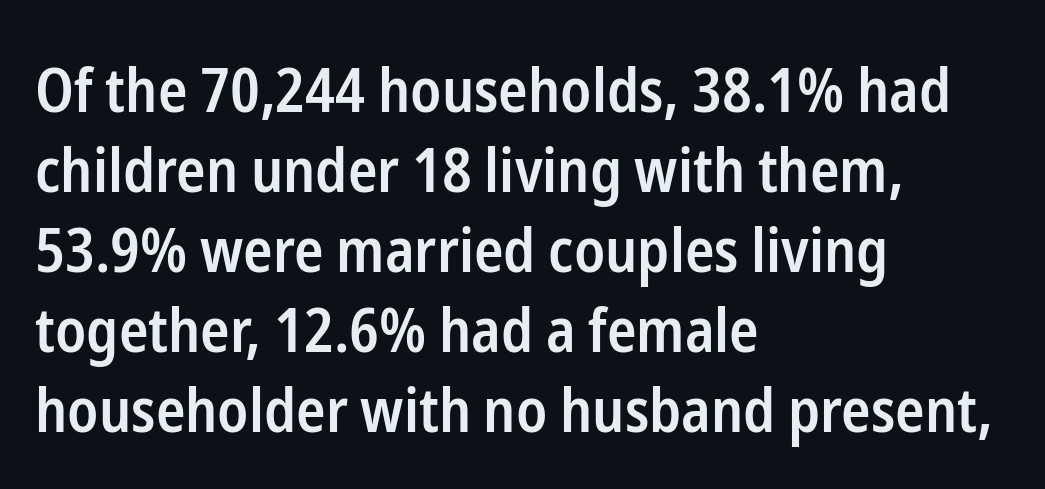
{"serif": "no", "italic": "no", "bold": "semi", "weight": "semibold", "width": "condensed", "stroke_contrast": "low", "x_height": "medium", "monospaced": "no", "underline": "no", "align": "left", "line_spacing": "normal", "line_spacing_ratio": 1.31, "letter_spacing": "normal", "letter_spacing_em": 0.0, "glyph_px": 61}
